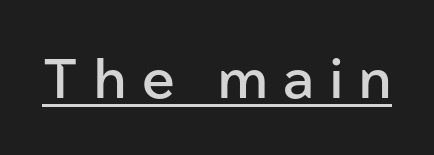
The image shows 54 px semibold sans-serif type, upright; set unusually wide letter spacing (+0.3 em), underlined; low stroke contrast and a medium x-height.
